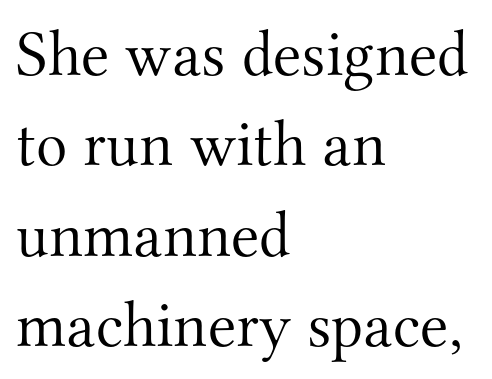
Character widths vary here, with narrow letters taking less room than wide ones. Glance below the letters and you will spot only blank space. Horizontally, the lines are justified to the leading edge only. The passage shown is typeset with a serif family.
